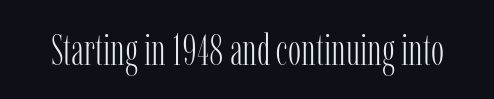
Q: Is the text bold? A: No.
Q: Is the text italic (slanted)? A: No, it is upright.
Q: Is the typeface a serif or a sans-serif typeface? A: Serif.
Q: Is the text underlined? A: No.
Q: Is the spacing between letters normal or unusually wide? A: Normal.
Q: Width (condensed, normal, or wide)? A: Condensed.
Q: Stroke contrast? A: Low.
Q: x-height? A: Medium.
Q: Monospaced? A: No.
